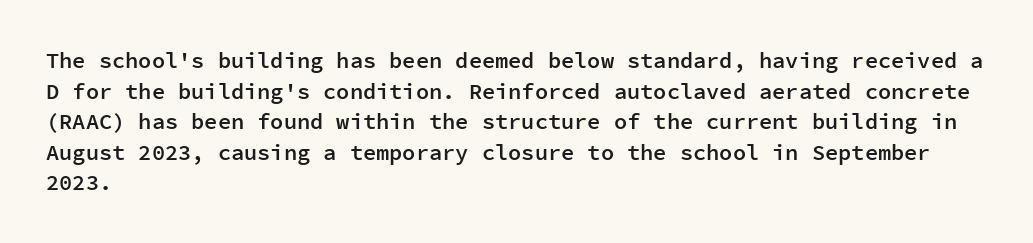
Q: Is the text bold? A: Semi-bold.
Q: Is the text italic (slanted)? A: No, it is upright.
Q: Is the text underlined? A: No.
Q: How is the paragraph aligned? A: Left-aligned.
Q: Is the spacing between letters normal or unusually wide? A: Normal.
Q: Is the spacing between lines tight, normal or loose? A: Normal.
